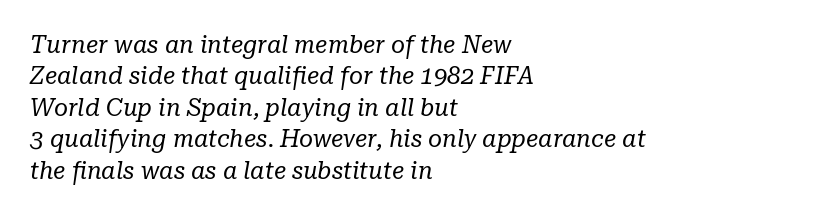
Q: Is the text bold? A: No.
Q: Is the text italic (slanted)? A: Yes, it leans right by about 10 degrees.
Q: Is the text underlined? A: No.
Q: How is the paragraph aligned? A: Left-aligned.
Q: Is the spacing between letters normal or unusually wide? A: Normal.
Q: Is the spacing between lines tight, normal or loose? A: Normal.
